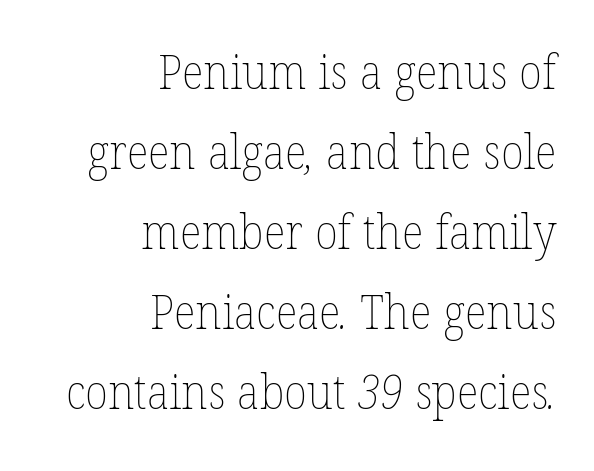
{"bold": "no", "weight": "thin", "width": "normal", "stroke_contrast": "low", "x_height": "medium", "monospaced": "no", "underline": "no", "align": "right", "line_spacing": "normal", "line_spacing_ratio": 1.7, "letter_spacing": "normal", "letter_spacing_em": 0.0, "glyph_px": 47}
